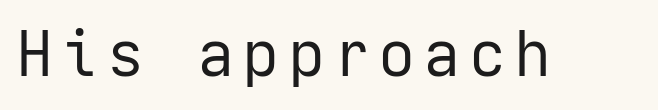
Q: Is the text bold? A: No.
Q: Is the text italic (slanted)? A: No, it is upright.
Q: Is the typeface a serif or a sans-serif typeface? A: Sans-serif.
Q: Is the text underlined? A: No.
Q: Width (condensed, normal, or wide)? A: Normal.
Q: Stroke contrast? A: Low.
Q: x-height? A: Medium.
